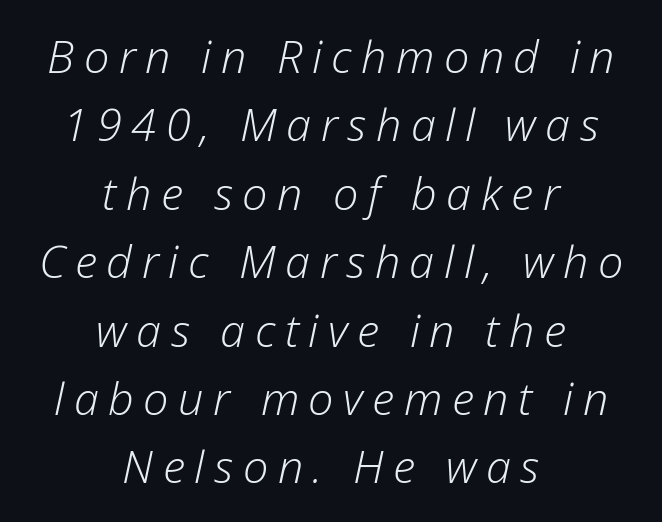
The tracking reads as deliberately expanded to a designer's eye. The axis of the letterforms is tilted away from vertical. Descenders hang freely into open space. Vertical spacing — default. The strokes are not fattened; the text isn't bold. Character widths vary here, with narrow letters taking less room than wide ones.
